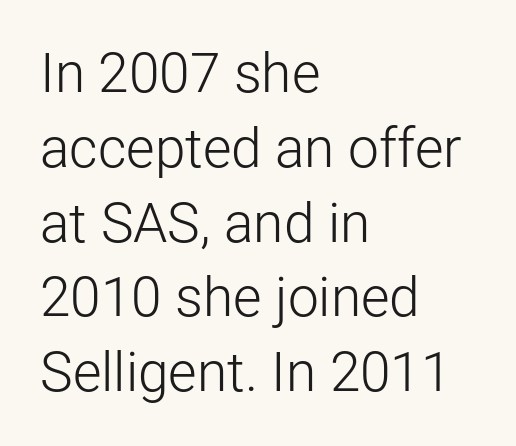
The text was rendered using a sans face with plain stroke endings. The foot of each line stays bare and open. These lines stack with their left ends in a neat column. Heaviness? Minimal to ordinary, like unemphasized prose. Tall strokes in this sample are plumb rather than angled.
